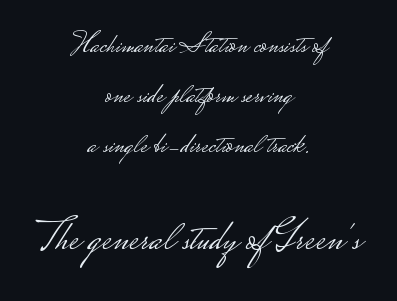
The image shows 43 px light, wide sans-serif type; set centered, line spacing 1.73x, normal letter spacing, not underlined; the second (bottom) block is 1.48x larger; low stroke contrast.
